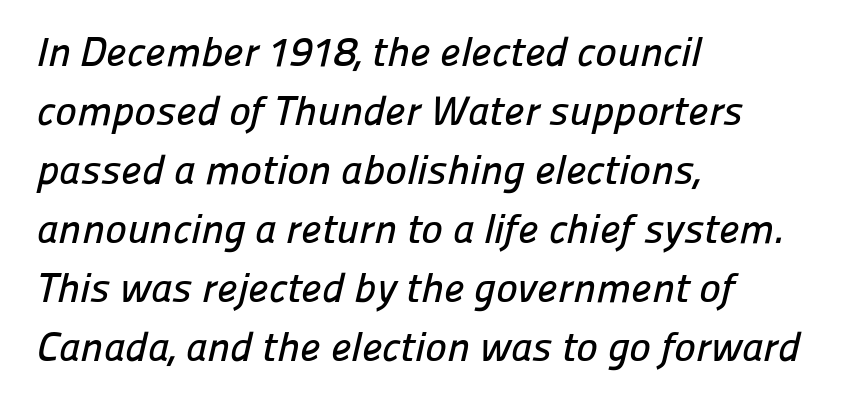
Q: Is the typeface a serif or a sans-serif typeface? A: Sans-serif.
Q: Is the text underlined? A: No.
Q: How is the paragraph aligned? A: Left-aligned.
Q: Is the spacing between letters normal or unusually wide? A: Normal.
Q: Is the spacing between lines tight, normal or loose? A: Normal.
Q: Width (condensed, normal, or wide)? A: Normal.
Q: Stroke contrast? A: Low.
Q: x-height? A: Medium.
Q: Monospaced? A: No.
